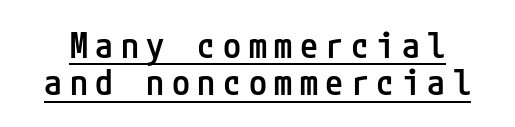
{"serif": "no", "italic": "no", "bold": "semi", "weight": "semibold", "width": "condensed", "stroke_contrast": "low", "x_height": "medium", "underline": "yes", "line_spacing": "tight", "line_spacing_ratio": 1.04, "letter_spacing": "wide", "letter_spacing_em": 0.21, "glyph_px": 36}
